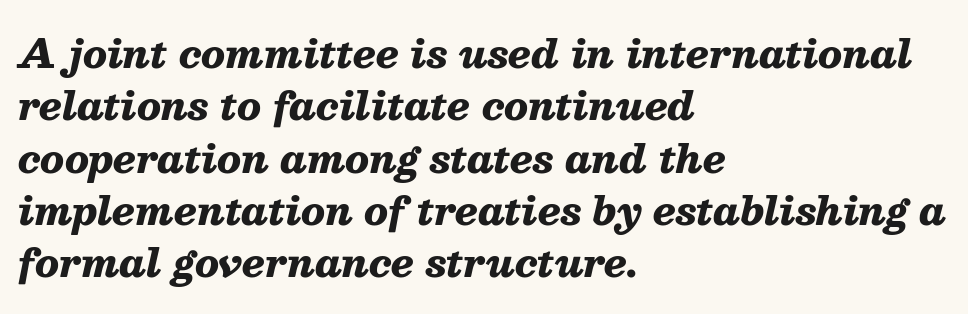
{"italic": "yes", "lean": "right", "slant_degrees": 13, "bold": "yes", "weight": "heavy", "width": "normal", "stroke_contrast": "medium", "x_height": "medium", "monospaced": "no", "underline": "no", "align": "left", "line_spacing": "normal", "line_spacing_ratio": 1.34, "letter_spacing": "normal", "letter_spacing_em": 0.0, "glyph_px": 39}
